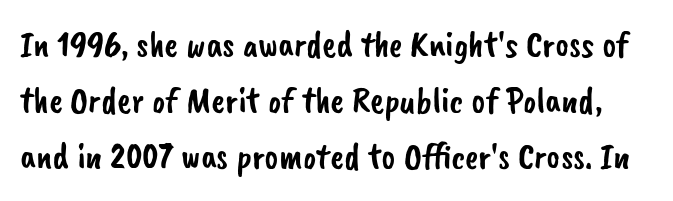
A typesetter would call this proportional, since set widths differ per character. A bare baseline throughout the passage. Compared with typical paragraphs, the rows here are spaced about the same. The font family rendered here belongs to the sans-serif group.
